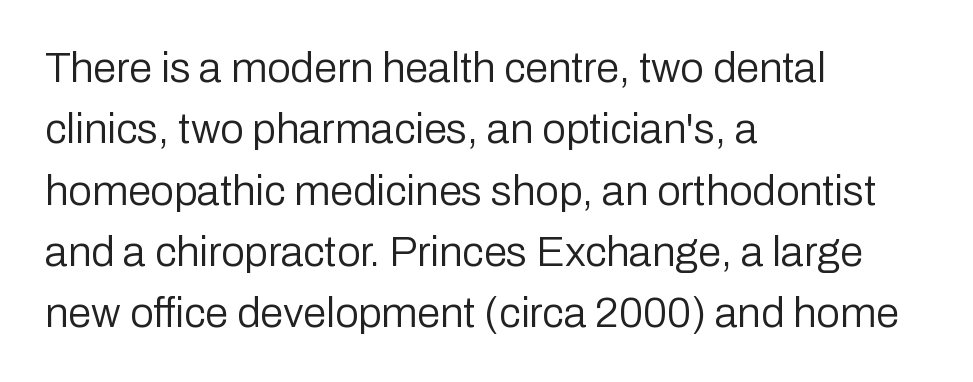
Q: Is the text bold? A: No.
Q: Is the text italic (slanted)? A: No, it is upright.
Q: Is the typeface a serif or a sans-serif typeface? A: Sans-serif.
Q: Is the text underlined? A: No.
Q: How is the paragraph aligned? A: Left-aligned.
Q: Is the spacing between letters normal or unusually wide? A: Normal.
Q: Is the spacing between lines tight, normal or loose? A: Normal.
Q: Width (condensed, normal, or wide)? A: Normal.
Q: Stroke contrast? A: Low.
Q: x-height? A: Medium.
Q: Monospaced? A: No.
